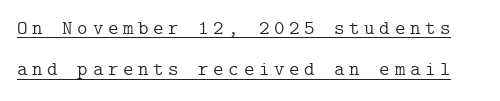
Q: Is the text bold? A: No.
Q: Is the text italic (slanted)? A: No, it is upright.
Q: Is the text underlined? A: Yes.
Q: Is the spacing between letters normal or unusually wide? A: Unusually wide.
Q: Is the spacing between lines tight, normal or loose? A: Loose.
